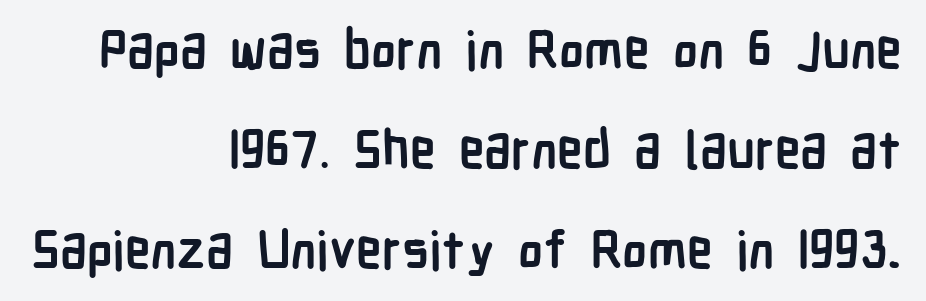
All the whitespace from short lines collects on the left. Quick note: interline space is abundant. Stroke thickness is high; the sample reads as a true bold. Descenders are the only things crossing below the line. If you drew a line through each stem, it would be perfectly vertical.
